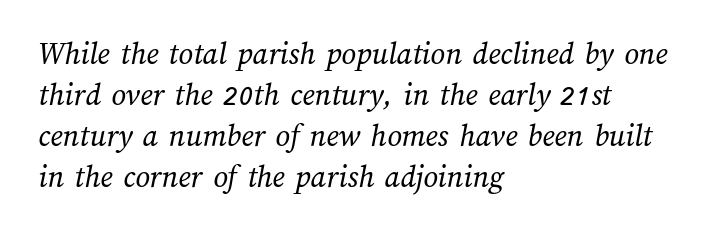
The rendering anchors every line to the left-hand side. The weight would be labelled regular, book, light, or lighter still. The rendering uses natural spacing where letterforms have individual widths. What's the leading like? Ordinary, nothing unusual.
